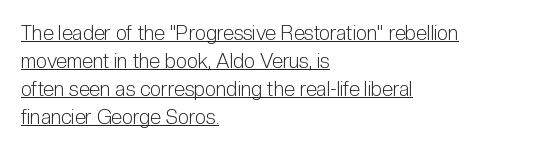
The image shows 20 px text type, upright; set left-aligned, normal line spacing (1.4x), normal letter spacing, underlined.
